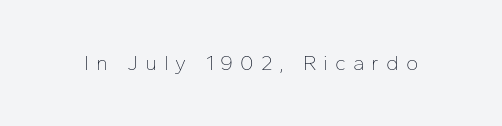
Q: Is the text bold? A: No.
Q: Is the text italic (slanted)? A: No, it is upright.
Q: Is the text underlined? A: No.
Q: Is the spacing between letters normal or unusually wide? A: Unusually wide.
